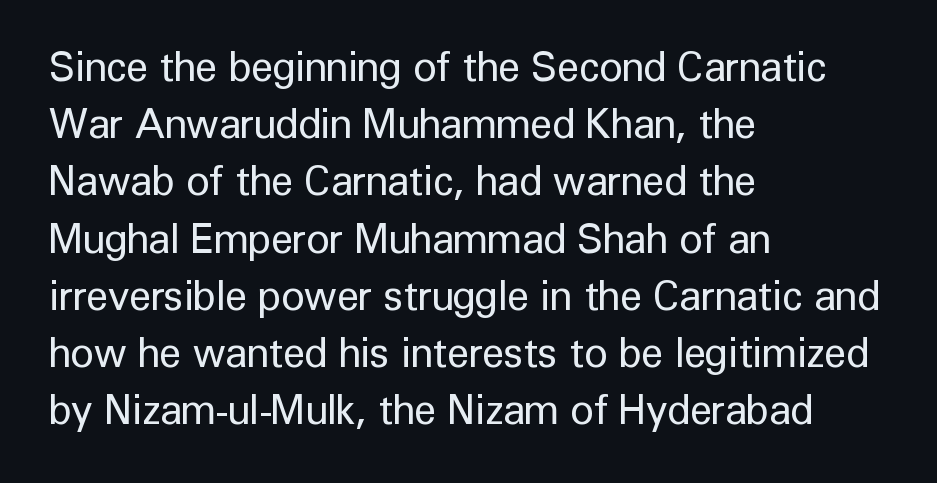
The foot of each line stays bare and open. What kind of face is this? One without serifs — a sans. Is there much room between lines? A standard amount, neither cramped nor airy. Character widths vary here, with narrow letters taking less room than wide ones. The typesetter chose a ragged-right arrangement here. Standard letterfit; no display-style spreading of the glyphs.
